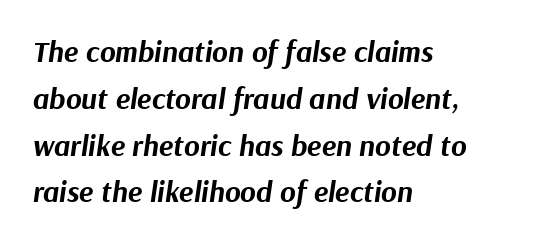
{"italic": "yes", "lean": "right", "slant_degrees": 9, "bold": "yes", "weight": "bold", "width": "normal", "stroke_contrast": "medium", "x_height": "medium", "monospaced": "no", "underline": "no", "align": "left", "line_spacing": "normal", "line_spacing_ratio": 1.56, "letter_spacing": "normal", "letter_spacing_em": 0.0, "glyph_px": 30}
